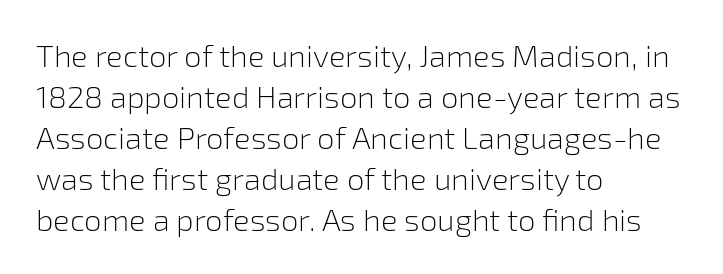
Rows of type keep a routine distance in the vertical direction. The type sits square on the baseline with zero lean. Stroke thickness stays within the range of a standard reading face or lighter. These lines are set flush left with a ragged right edge. Between one letter and the next there's only the usual sliver of space.
